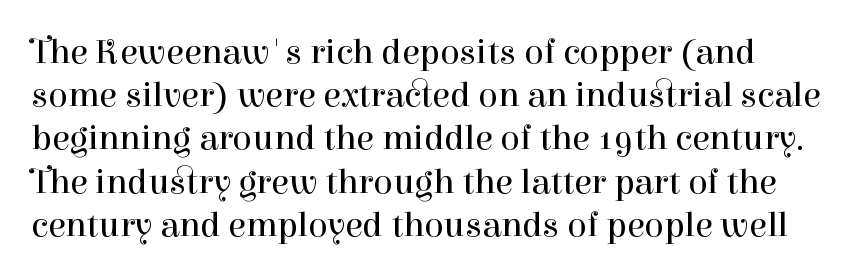
{"serif": "yes", "italic": "no", "bold": "no", "weight": "regular", "width": "normal", "stroke_contrast": "high", "x_height": "medium", "monospaced": "no", "underline": "no", "line_spacing_ratio": 1.2, "letter_spacing": "normal", "letter_spacing_em": 0.0, "glyph_px": 36}
